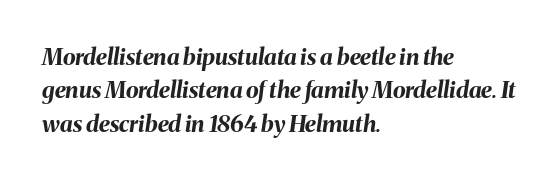
The image shows 23 px bold type, italic (leaning right); set left-aligned, normal line spacing (1.45x), normal letter spacing, not underlined.
